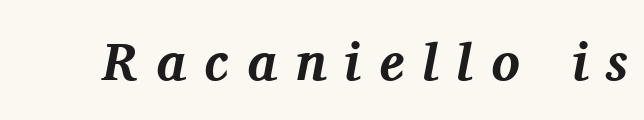
The image shows 53 px bold serif type, italic (leaning right); set unusually wide letter spacing (+0.34 em), not underlined; medium stroke contrast and a medium x-height.
